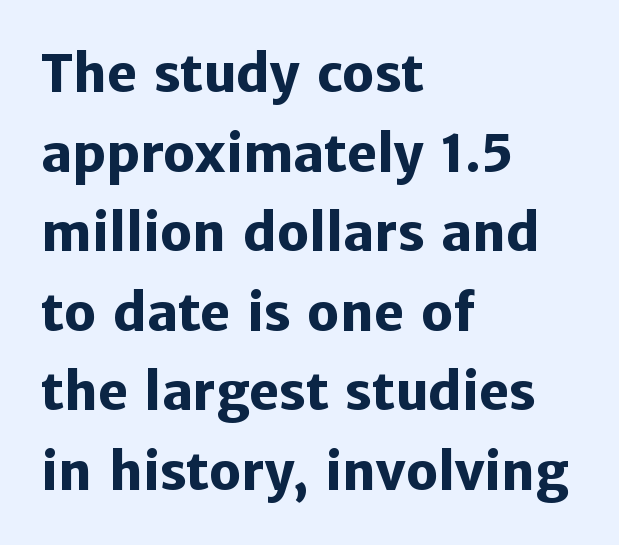
The image shows 51 px heavy sans-serif type, upright; set left-aligned, normal line spacing (1.56x), normal letter spacing, not underlined; low stroke contrast and a medium x-height.
